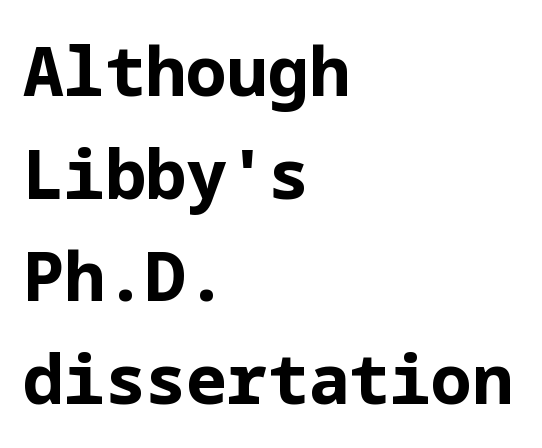
No feet cap the strokes, marking this as sans-serif type. This block has exactly the height ordinary leading produces. Characters remain perfectly vertical along every line. The rendering anchors every line to the left-hand side. Anything drawn beneath the words? Only blank space. Plenty of ink on the page — the face is bold.
